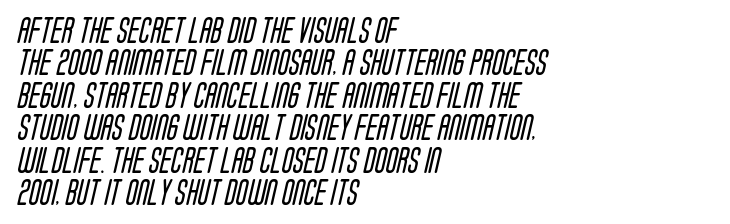
{"bold": "no", "underline": "no", "align": "left", "line_spacing": "normal", "line_spacing_ratio": 1.25, "letter_spacing": "normal", "letter_spacing_em": 0.0, "glyph_px": 26}
